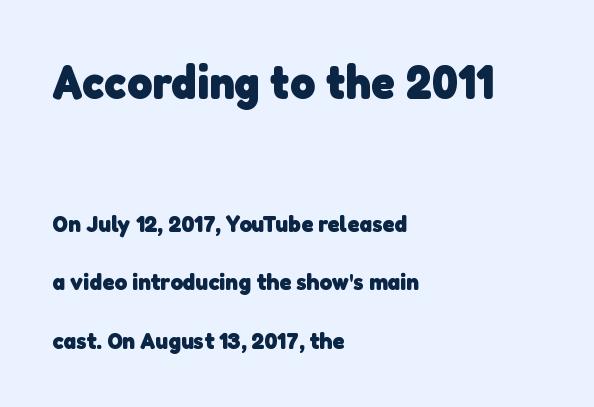
{"serif": "no", "bold": "yes", "weight": "heavy", "width": "normal", "stroke_contrast": "low", "x_height": "medium", "monospaced": "no", "underline": "no", "align": "left", "line_spacing": "loose", "line_spacing_ratio": 2.44, "letter_spacing": "normal", "letter_spacing_em": 0.0, "larger_block": "first", "size_ratio": 2.0, "glyph_px": 48}
